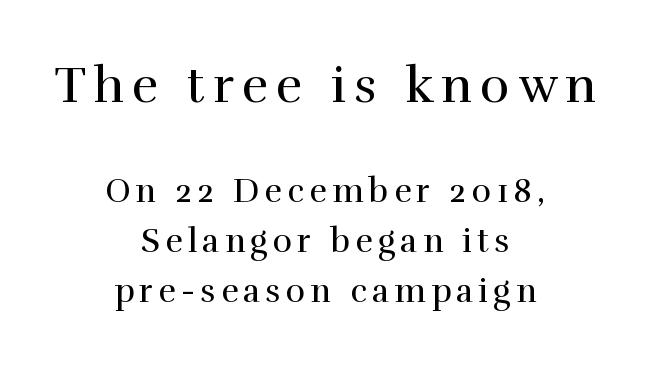
{"serif": "yes", "italic": "no", "bold": "no", "weight": "regular", "width": "normal", "stroke_contrast": "high", "x_height": "medium", "monospaced": "no", "underline": "no", "align": "center", "line_spacing": "normal", "line_spacing_ratio": 1.52, "larger_block": "first", "size_ratio": 1.52, "glyph_px": 50}
